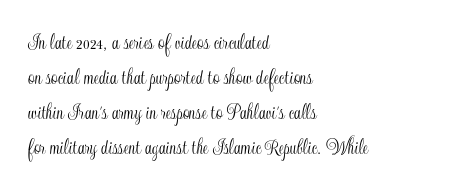
{"underline": "no", "align": "left", "line_spacing": "normal", "line_spacing_ratio": 1.52, "letter_spacing": "normal", "letter_spacing_em": 0.0, "glyph_px": 23}
